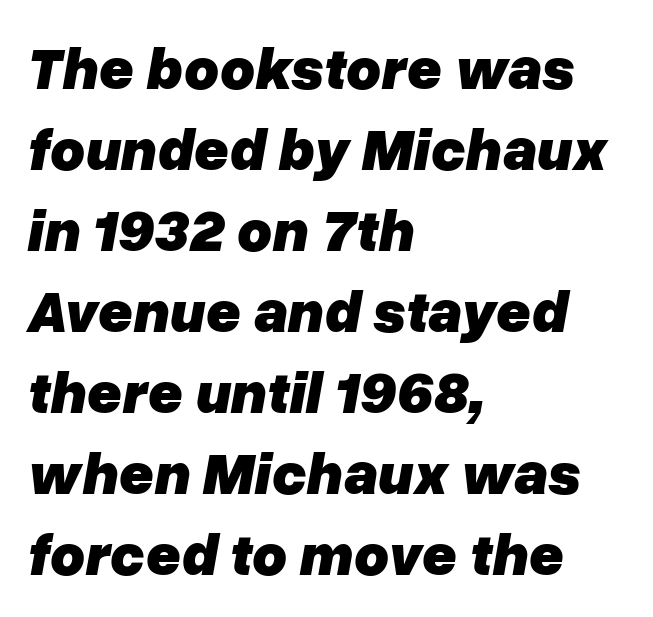
The image shows 60 px heavy type, italic (leaning right); set left-aligned, normal line spacing (1.35x), normal letter spacing, not underlined; low stroke contrast and a medium x-height.
